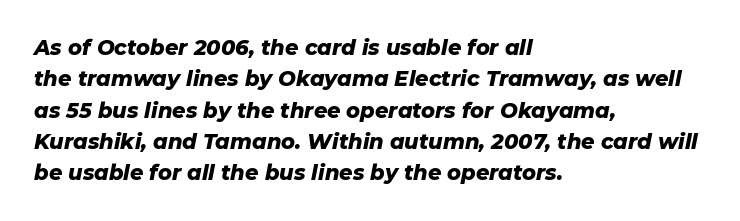
This sample uses plain, unmodified letter spacing. The passage shown is not underscored anywhere. This block has exactly the height ordinary leading produces. I'd describe the lettering as bold — thick and assertive.
